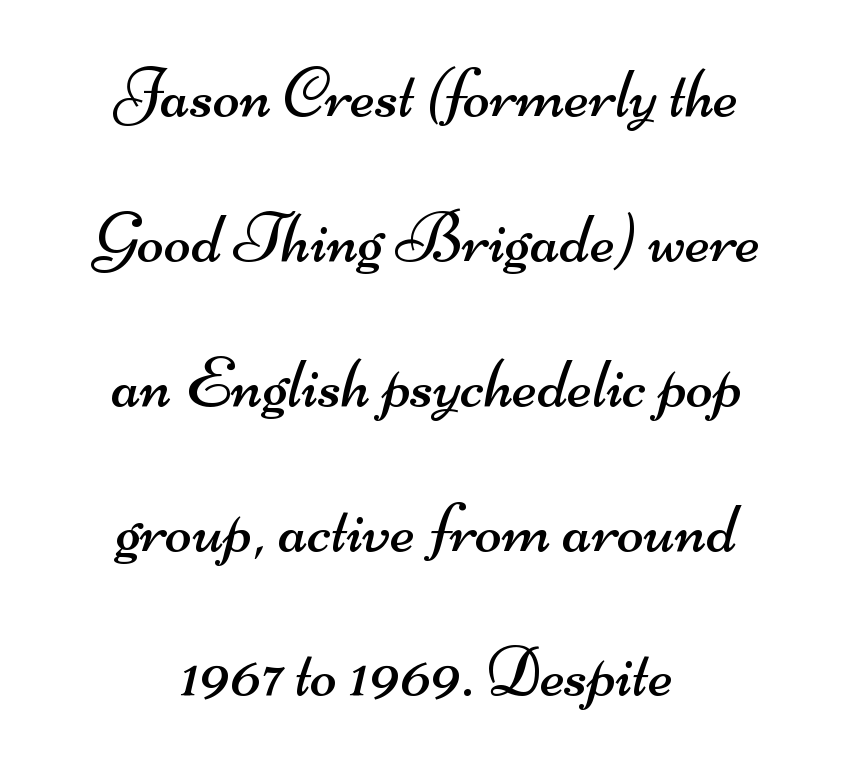
Bare-footed words on every line. The lines are quadded center. No letter is thick-stroked: the sample isn't bold. These lines are rendered in a variable-pitch font. The font family rendered here belongs to the sans-serif group. Notice the wide empty band between every row — that's loose leading.
